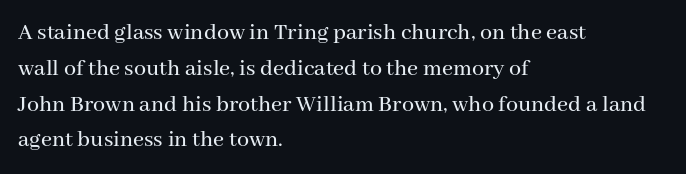
Summary of vertical rhythm: regular, with standard interline spacing. Is the block centered? No — it sits flush against the left margin. Nobody drew a line under any word here. Unlike italic type, these characters show no tilt at all.
